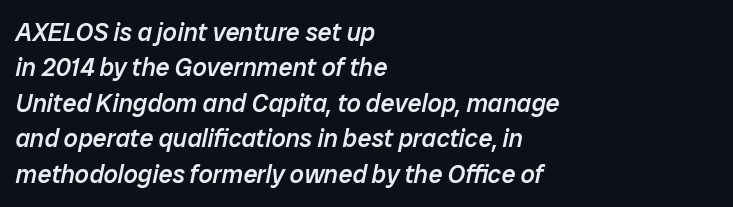
The image shows 25 px text type, italic (leaning right); set left-aligned, normal line spacing (1.42x), normal letter spacing, not underlined.
